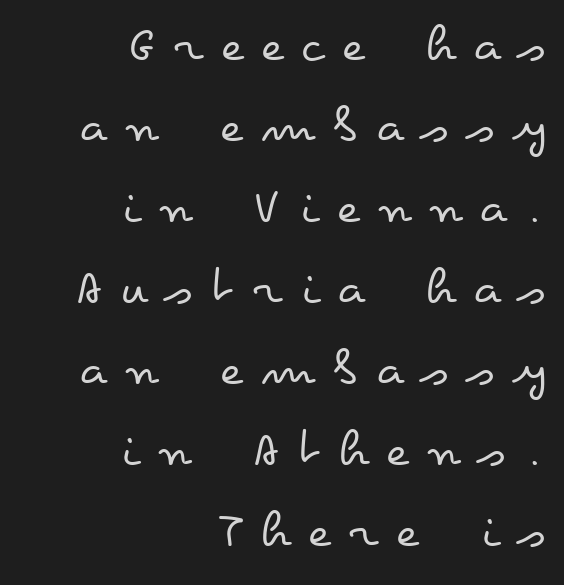
Here the designer chose a conventional face with non-uniform glyph widths. Each line ends at the same right margin while the left side varies. Compared with typical body copy, the letter spacing here is much looser. Quick note: not italic, upright. Is this a heavy cut? Hardly; it is regular or lighter.
